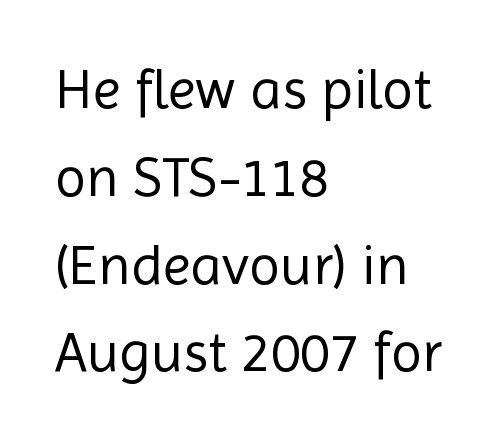
Between one letter and the next there's only the usual sliver of space. A classic flush-left, rag-right setting is used for this passage. The letters advance in unequal steps, a hallmark of proportional type. Quick note: interline space is typical. Every stem runs plumb, perpendicular to the baseline. Anything drawn beneath the words? Only blank space.
